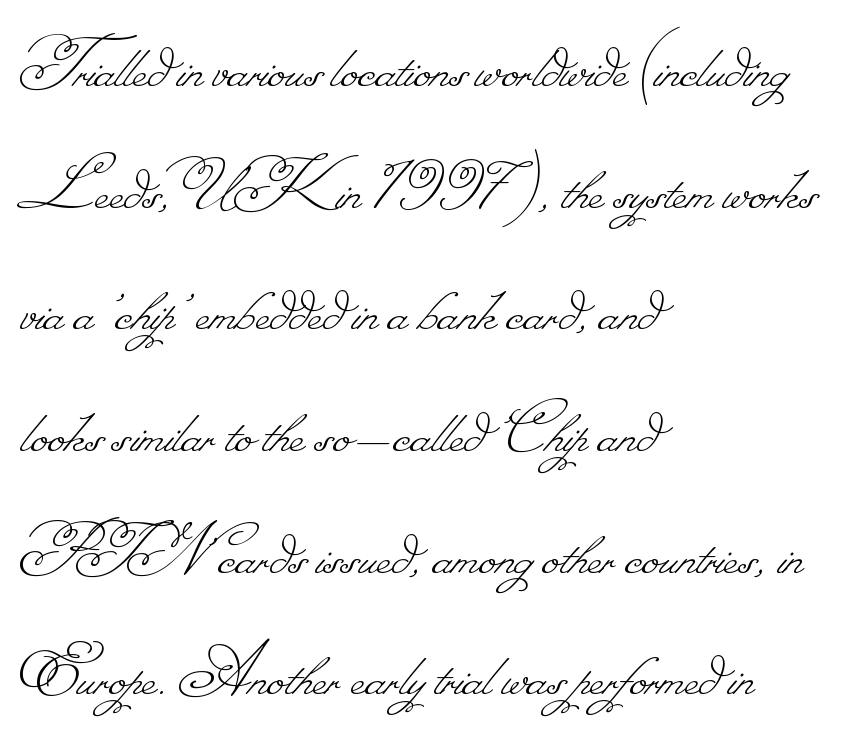
{"bold": "no", "weight": "thin", "width": "normal", "stroke_contrast": "low", "monospaced": "no", "underline": "no", "align": "left", "line_spacing": "normal", "line_spacing_ratio": 1.56, "letter_spacing": "normal", "letter_spacing_em": 0.0, "glyph_px": 78}
